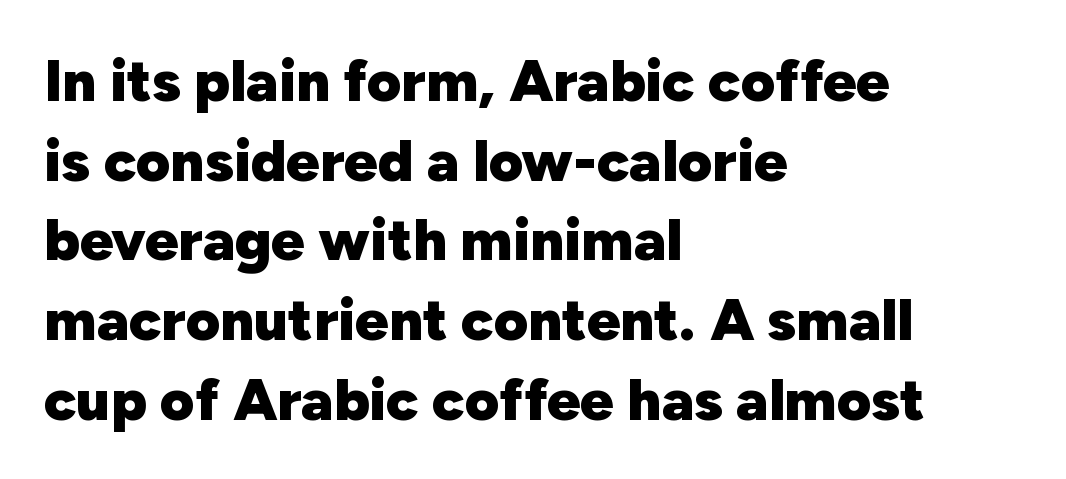
The passage shown is typed in a proportional face where columns would drift. The letters sit at their default tracking, neither squeezed nor spread. One-word summary of the alignment: left. On the weight axis this lands at bold, roughly 700. Regarding leading, the lines here are spaced in the standard way. A clean baseline with only descenders dipping below it.
